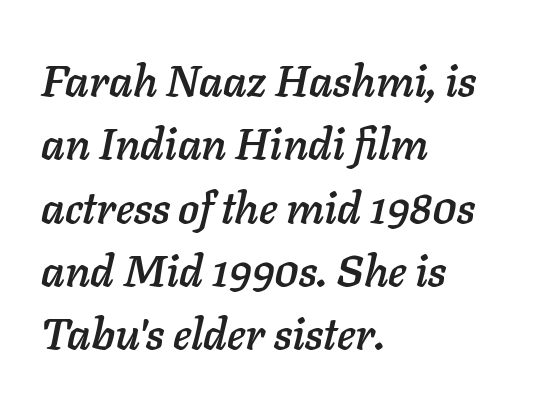
Q: Is the text italic (slanted)? A: Yes, it leans right by about 11 degrees.
Q: Is the text underlined? A: No.
Q: How is the paragraph aligned? A: Left-aligned.
Q: Is the spacing between letters normal or unusually wide? A: Normal.
Q: Is the spacing between lines tight, normal or loose? A: Normal.
Q: Width (condensed, normal, or wide)? A: Normal.
Q: Stroke contrast? A: Low.
Q: x-height? A: Medium.
Q: Monospaced? A: No.
